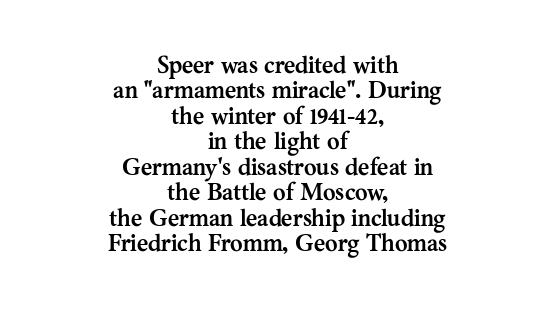
Whoever set this chose condensed vertical rhythm over breathing room. The font's upright variant was chosen for this text. The string is rendered with underlining switched off. In terms of letterspacing, this is plain default setting. As a designer I'd log this as weight 700, bold. Line starts and ends both wander, symmetrically.
